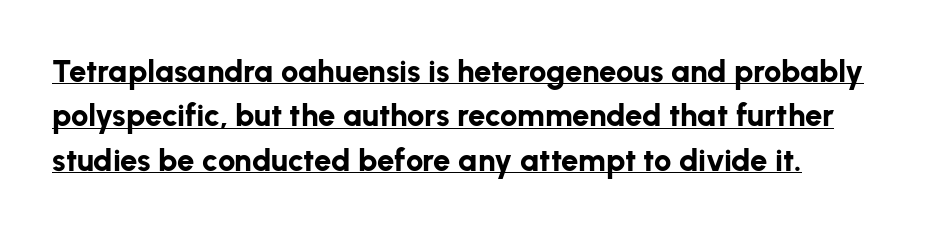
Q: Is the text bold? A: Yes.
Q: Is the text italic (slanted)? A: No, it is upright.
Q: Is the typeface a serif or a sans-serif typeface? A: Sans-serif.
Q: Is the text underlined? A: Yes.
Q: Is the spacing between letters normal or unusually wide? A: Normal.
Q: Is the spacing between lines tight, normal or loose? A: Normal.
Q: Width (condensed, normal, or wide)? A: Normal.
Q: Stroke contrast? A: Low.
Q: x-height? A: Medium.
Q: Monospaced? A: No.
